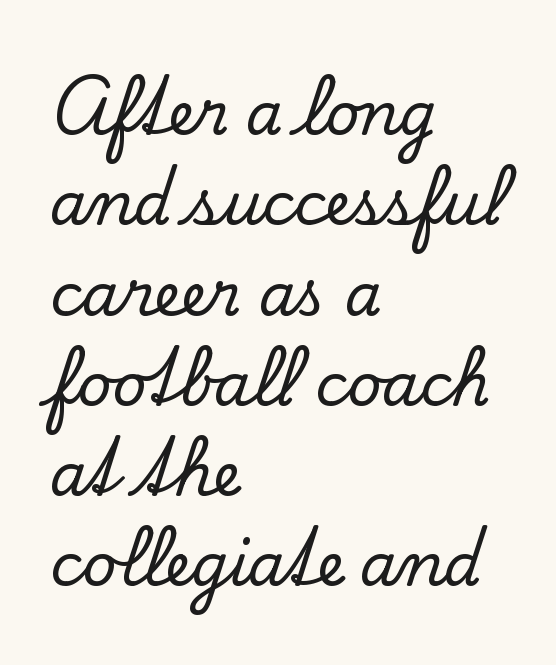
Unlike a clean sans, this face finishes its strokes with serifs. How are the letters spaced? Ordinarily, with no added tracking. Each letter keeps its own natural width here, so spacing adapts to shape. This block has exactly the height ordinary leading produces. Only glyphs here, with clear space below each row.
